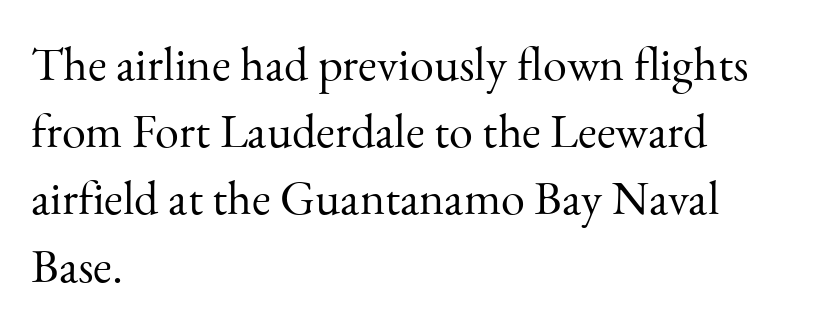
{"serif": "yes", "italic": "no", "bold": "no", "weight": "light", "width": "normal", "stroke_contrast": "medium", "x_height": "small", "monospaced": "no", "underline": "no", "align": "left", "line_spacing": "normal", "line_spacing_ratio": 1.4, "letter_spacing": "normal", "letter_spacing_em": 0.0, "glyph_px": 48}
